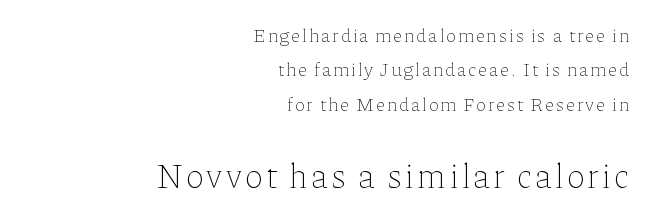
The image shows 34 px thin type, upright; set right-aligned, line spacing 1.81x, not underlined; the second (bottom) block is 1.79x larger; low stroke contrast and a medium x-height.
